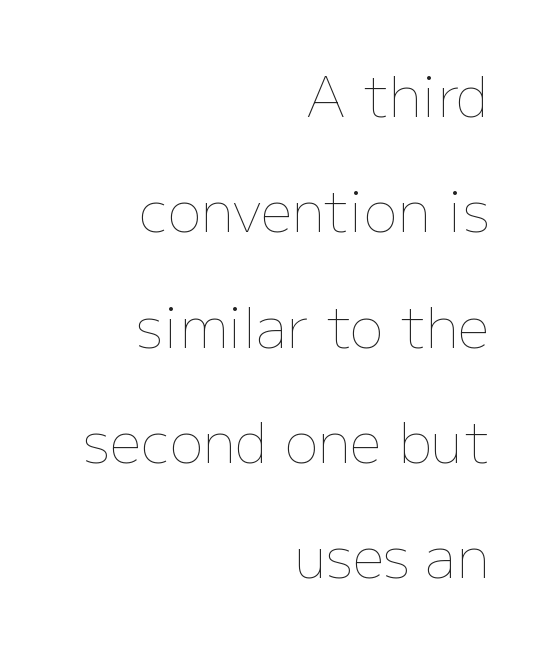
The weight tops out at a normal text grade. The specimen omits any rule beneath the text block's lines. Compared with typical body copy, the letter spacing here is the same. The typography opts for an upright posture over an oblique one.
